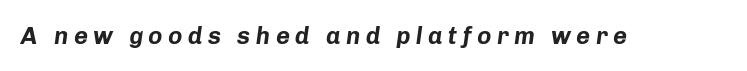
Q: Is the text bold? A: Yes.
Q: Is the text italic (slanted)? A: Yes, it leans right by about 8 degrees.
Q: Is the text underlined? A: No.
Q: Is the spacing between letters normal or unusually wide? A: Unusually wide.
